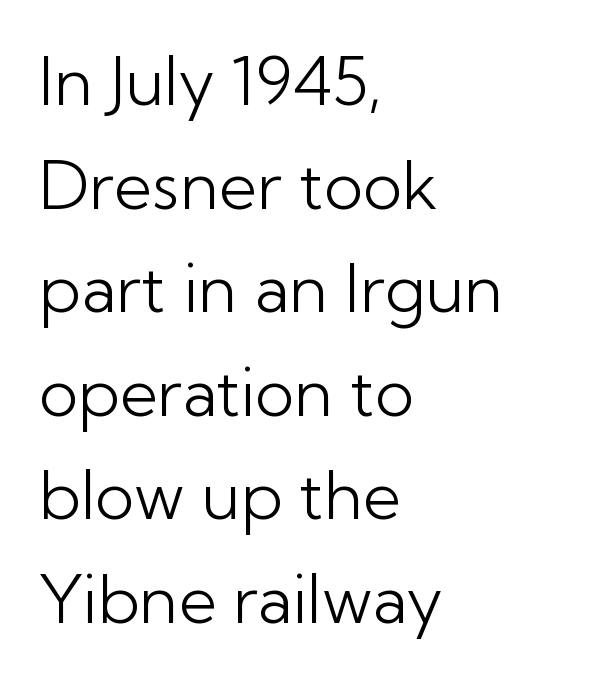
Q: Is the text bold? A: No.
Q: Is the text italic (slanted)? A: No, it is upright.
Q: Is the typeface a serif or a sans-serif typeface? A: Sans-serif.
Q: Is the text underlined? A: No.
Q: How is the paragraph aligned? A: Left-aligned.
Q: Is the spacing between letters normal or unusually wide? A: Normal.
Q: Is the spacing between lines tight, normal or loose? A: Normal.
Q: Width (condensed, normal, or wide)? A: Normal.
Q: Stroke contrast? A: Low.
Q: x-height? A: Medium.
Q: Monospaced? A: No.
